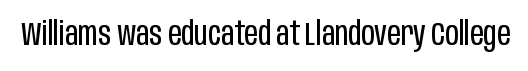
{"serif": "no", "italic": "no", "bold": "no", "weight": "regular", "width": "condensed", "stroke_contrast": "low", "x_height": "large", "monospaced": "no", "underline": "no", "letter_spacing": "normal", "letter_spacing_em": 0.0, "glyph_px": 33}
